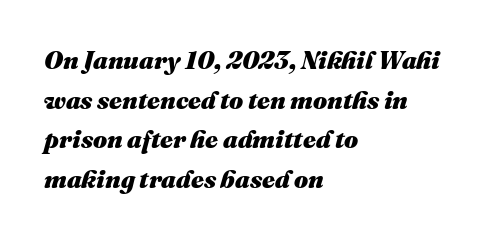
Summary of vertical rhythm: regular, with standard interline spacing. The tracking reads as untouched default to a designer's eye. The passage shown is not underscored anywhere. The rag falls on the right side of this text block.
